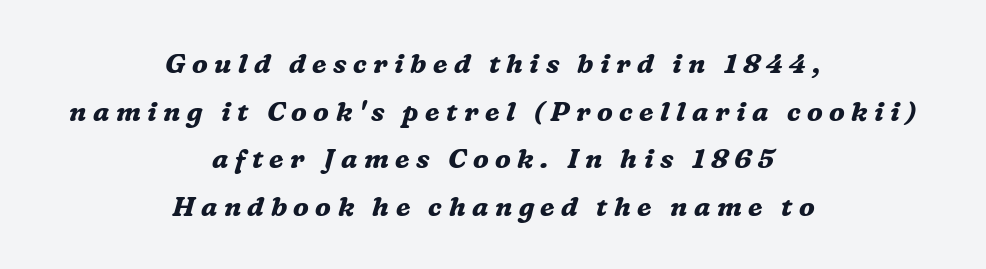
Q: Is the text bold? A: Yes.
Q: Is the text italic (slanted)? A: Yes, it leans right by about 16 degrees.
Q: Is the text underlined? A: No.
Q: How is the paragraph aligned? A: Centered.
Q: Is the spacing between letters normal or unusually wide? A: Unusually wide.
